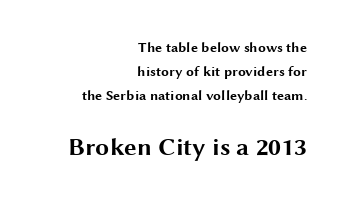
Q: Is the text bold? A: Yes.
Q: Is the text italic (slanted)? A: No, it is upright.
Q: Is the text underlined? A: No.
Q: How is the paragraph aligned? A: Right-aligned.
Q: Is the spacing between letters normal or unusually wide? A: Normal.
Q: Which block of text is set in a larger size, the first (top) or the second (bottom)? A: The second (bottom) one.
